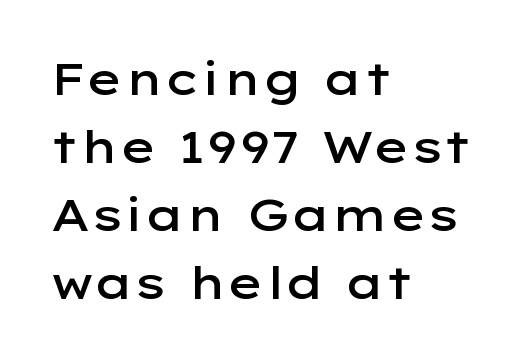
{"serif": "no", "italic": "no", "bold": "semi", "weight": "semibold", "width": "wide", "stroke_contrast": "low", "x_height": "medium", "monospaced": "no", "underline": "no", "align": "left", "line_spacing": "normal", "line_spacing_ratio": 1.51, "letter_spacing": "normal", "letter_spacing_em": 0.0, "glyph_px": 45}
